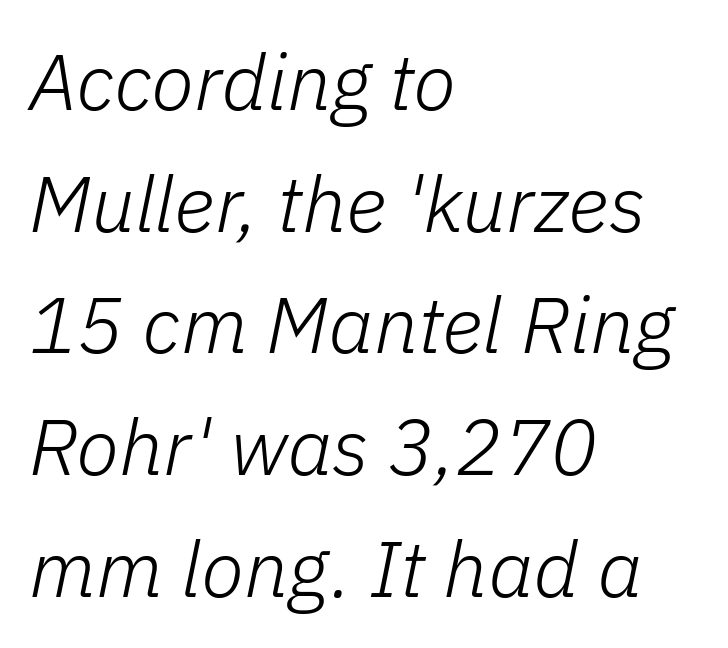
{"italic": "yes", "lean": "right", "slant_degrees": 11, "bold": "no", "weight": "light", "width": "normal", "stroke_contrast": "low", "x_height": "medium", "monospaced": "no", "underline": "no", "align": "left", "line_spacing": "normal", "line_spacing_ratio": 1.54, "letter_spacing": "normal", "letter_spacing_em": 0.0, "glyph_px": 79}
